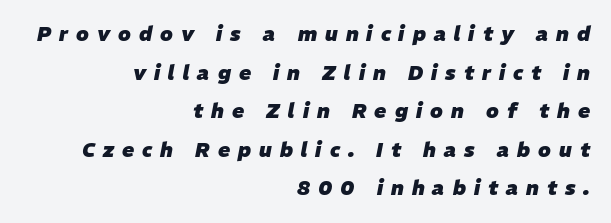
Line endings align vertically; line beginnings do not. Check under the words: just untouched page. Leading is clearly above the norm, producing a sparse column. Someone cranked the tracking dial way up on this one. Bold? Absolutely — the strokes are thick and heavy.
